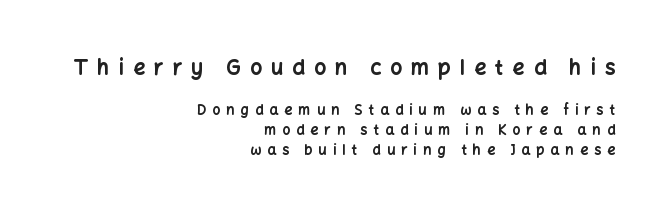
Q: Is the text bold? A: Yes.
Q: Is the text italic (slanted)? A: No, it is upright.
Q: Is the text underlined? A: No.
Q: How is the paragraph aligned? A: Right-aligned.
Q: Is the spacing between letters normal or unusually wide? A: Unusually wide.
Q: Is the spacing between lines tight, normal or loose? A: Normal.
Q: Which block of text is set in a larger size, the first (top) or the second (bottom)? A: The first (top) one.
